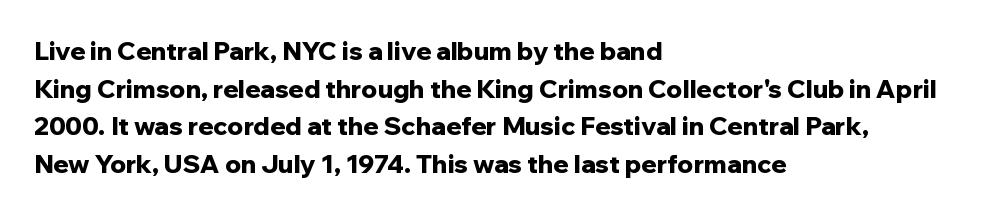
The image shows 25 px bold type, upright; set left-aligned, normal line spacing (1.51x), normal letter spacing, not underlined.
